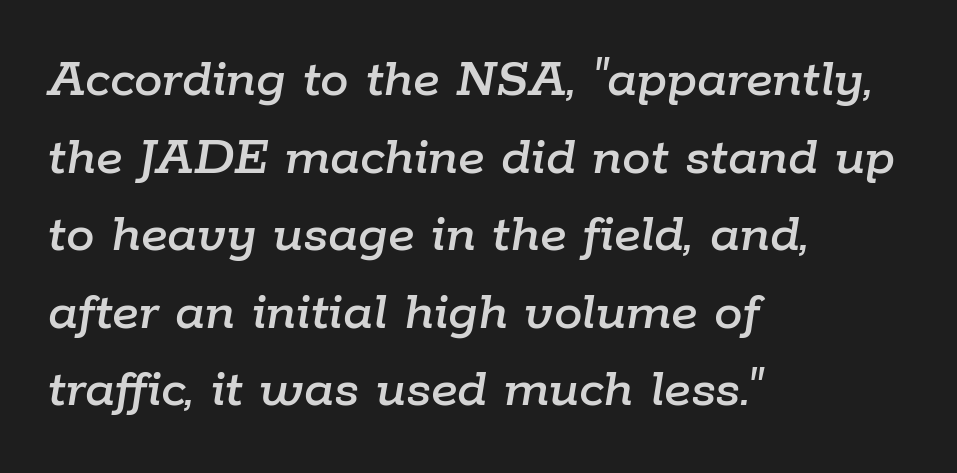
The image shows 57 px text type, italic (leaning right); set left-aligned, normal line spacing (1.36x), normal letter spacing, not underlined; low stroke contrast and a medium x-height.
